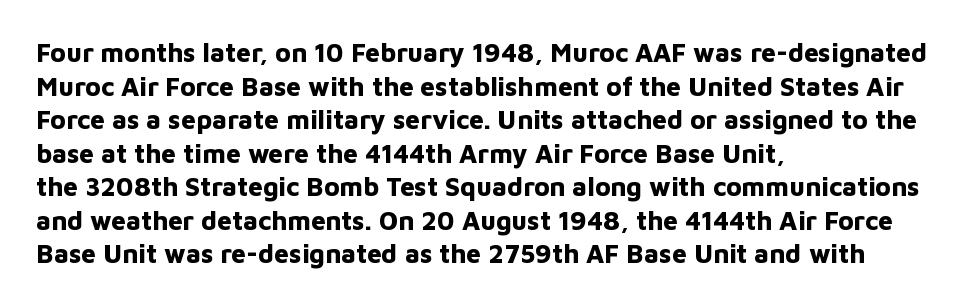
{"italic": "no", "bold": "yes", "underline": "no", "align": "left", "line_spacing": "normal", "line_spacing_ratio": 1.29, "letter_spacing": "normal", "letter_spacing_em": 0.0, "glyph_px": 26}
